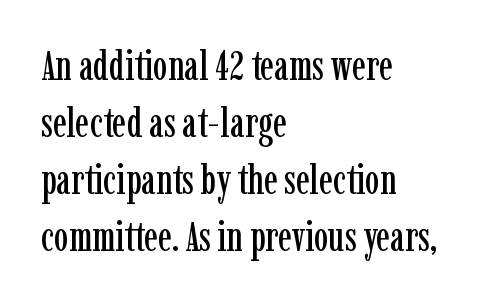
Q: Is the text italic (slanted)? A: No, it is upright.
Q: Is the typeface a serif or a sans-serif typeface? A: Serif.
Q: Is the text underlined? A: No.
Q: How is the paragraph aligned? A: Left-aligned.
Q: Is the spacing between letters normal or unusually wide? A: Normal.
Q: Is the spacing between lines tight, normal or loose? A: Normal.
Q: Width (condensed, normal, or wide)? A: Condensed.
Q: Stroke contrast? A: Low.
Q: x-height? A: Medium.
Q: Monospaced? A: No.
